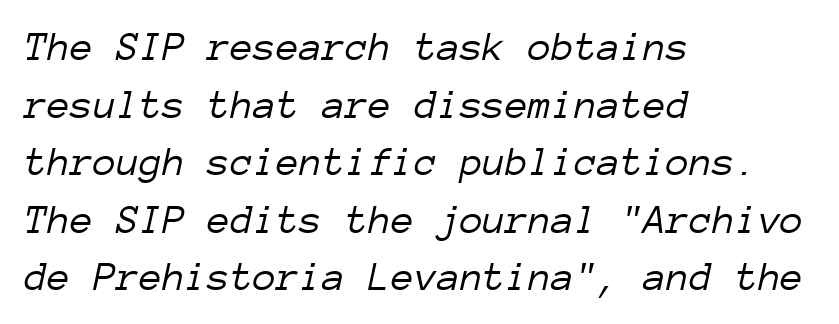
Q: Is the text bold? A: No.
Q: Is the text italic (slanted)? A: Yes, it leans right by about 12 degrees.
Q: Is the text underlined? A: No.
Q: How is the paragraph aligned? A: Left-aligned.
Q: Is the spacing between letters normal or unusually wide? A: Normal.
Q: Is the spacing between lines tight, normal or loose? A: Normal.
Q: Width (condensed, normal, or wide)? A: Normal.
Q: Stroke contrast? A: Low.
Q: x-height? A: Medium.
Q: Monospaced? A: Yes.
